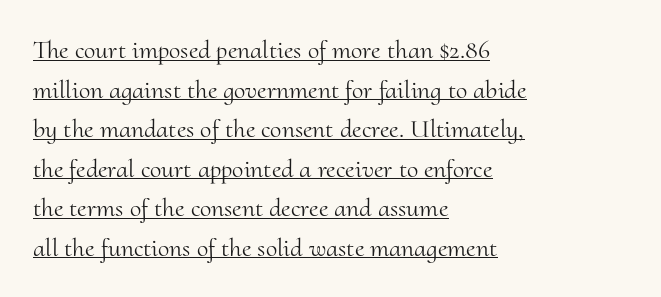
Q: Is the text bold? A: No.
Q: Is the text italic (slanted)? A: No, it is upright.
Q: Is the text underlined? A: Yes.
Q: How is the paragraph aligned? A: Left-aligned.
Q: Is the spacing between letters normal or unusually wide? A: Normal.
Q: Is the spacing between lines tight, normal or loose? A: Normal.
